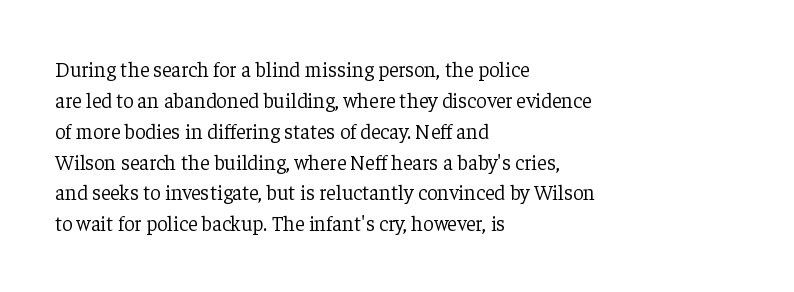
{"italic": "no", "bold": "no", "underline": "no", "align": "left", "line_spacing": "normal", "line_spacing_ratio": 1.47, "letter_spacing": "normal", "letter_spacing_em": 0.0, "glyph_px": 21}
